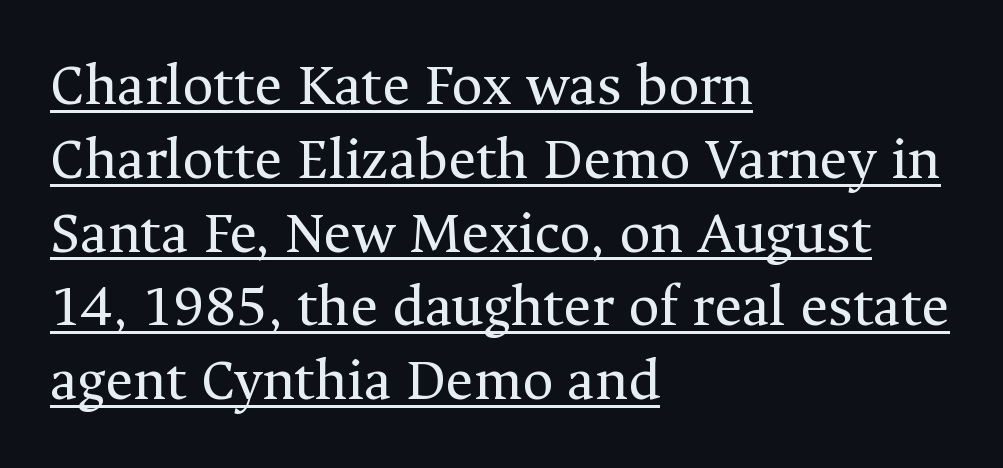
Q: Is the text bold? A: No.
Q: Is the text italic (slanted)? A: No, it is upright.
Q: Is the typeface a serif or a sans-serif typeface? A: Serif.
Q: Is the text underlined? A: Yes.
Q: How is the paragraph aligned? A: Left-aligned.
Q: Is the spacing between letters normal or unusually wide? A: Normal.
Q: Width (condensed, normal, or wide)? A: Normal.
Q: Stroke contrast? A: Medium.
Q: x-height? A: Medium.
Q: Monospaced? A: No.
